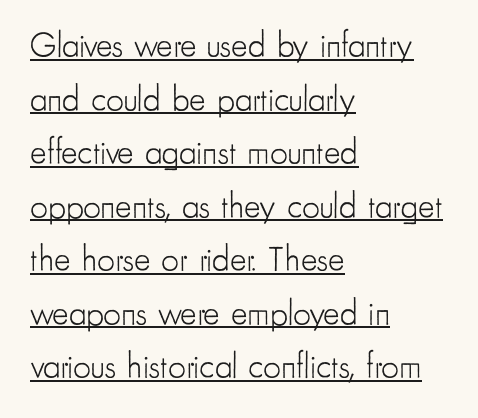
The image shows 35 px light, condensed sans-serif type, upright; set left-aligned, normal line spacing (1.53x), normal letter spacing, underlined; low stroke contrast and a small x-height.
